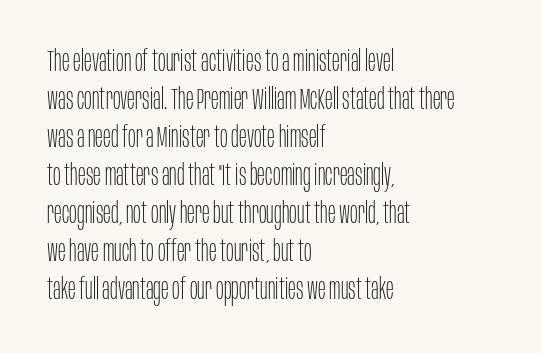
Q: Is the text bold? A: No.
Q: Is the text italic (slanted)? A: No, it is upright.
Q: Is the typeface a serif or a sans-serif typeface? A: Sans-serif.
Q: Is the text underlined? A: No.
Q: How is the paragraph aligned? A: Left-aligned.
Q: Is the spacing between letters normal or unusually wide? A: Normal.
Q: Is the spacing between lines tight, normal or loose? A: Normal.
Q: Width (condensed, normal, or wide)? A: Condensed.
Q: Stroke contrast? A: Low.
Q: x-height? A: Large.
Q: Monospaced? A: No.
